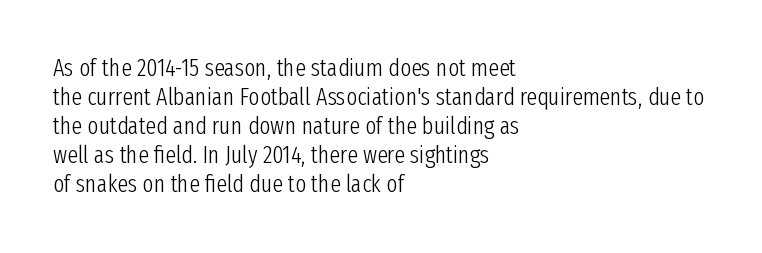
{"italic": "no", "bold": "no", "underline": "no", "align": "left", "line_spacing_ratio": 1.21, "letter_spacing": "normal", "letter_spacing_em": 0.0, "glyph_px": 24}
